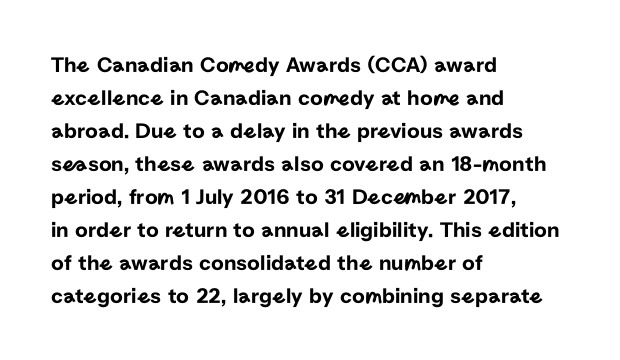
{"italic": "no", "underline": "no", "align": "left", "line_spacing": "normal", "line_spacing_ratio": 1.5, "letter_spacing": "normal", "letter_spacing_em": 0.0, "glyph_px": 22}
